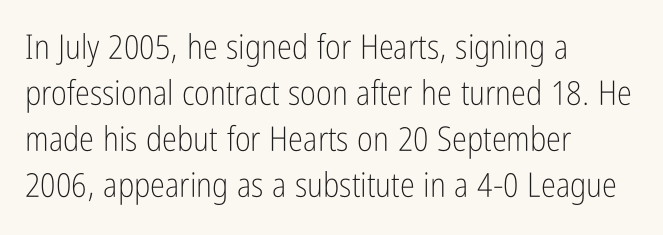
Q: Is the text bold? A: No.
Q: Is the text italic (slanted)? A: No, it is upright.
Q: Is the typeface a serif or a sans-serif typeface? A: Sans-serif.
Q: Is the text underlined? A: No.
Q: How is the paragraph aligned? A: Left-aligned.
Q: Is the spacing between letters normal or unusually wide? A: Normal.
Q: Is the spacing between lines tight, normal or loose? A: Normal.
Q: Width (condensed, normal, or wide)? A: Condensed.
Q: Stroke contrast? A: Low.
Q: x-height? A: Medium.
Q: Monospaced? A: No.
